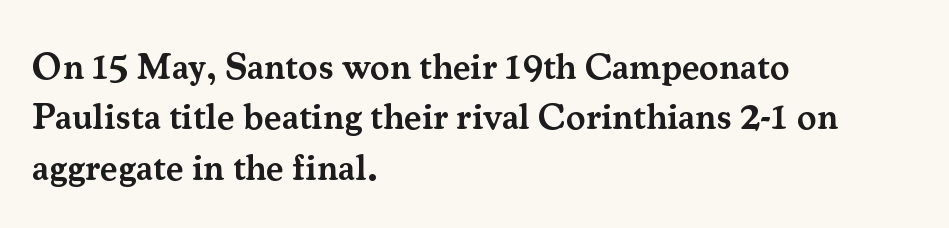
{"serif": "yes", "italic": "no", "bold": "semi", "weight": "semibold", "width": "normal", "stroke_contrast": "medium", "x_height": "small", "monospaced": "no", "underline": "no", "align": "left", "line_spacing": "normal", "line_spacing_ratio": 1.36, "letter_spacing": "normal", "letter_spacing_em": 0.0, "glyph_px": 37}
